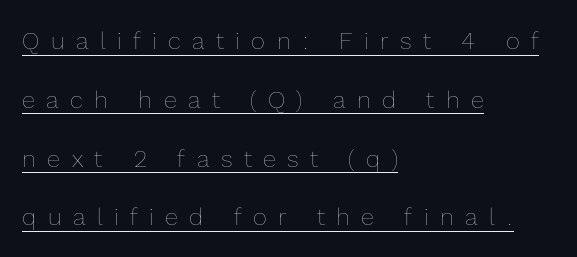
The image shows 24 px text type, upright; set left-aligned, loose line spacing (2.45x), unusually wide letter spacing (+0.48 em), underlined.
